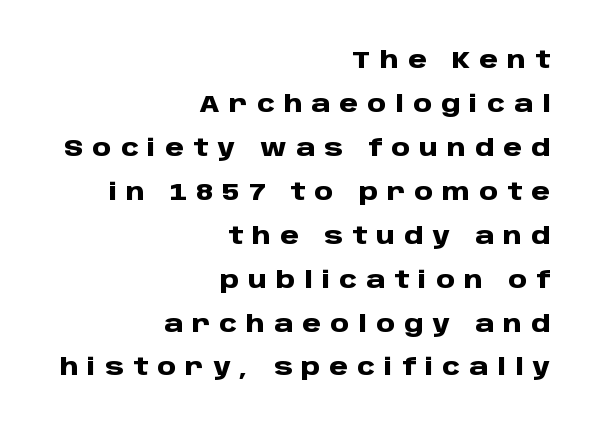
The image shows 24 px bold type, upright; set right-aligned, line spacing 1.83x, unusually wide letter spacing (+0.38 em), not underlined.
